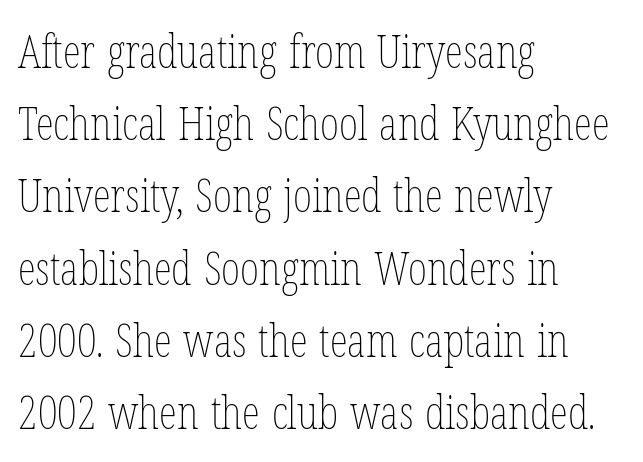
{"italic": "no", "bold": "no", "weight": "thin", "width": "condensed", "stroke_contrast": "low", "x_height": "medium", "monospaced": "no", "underline": "no", "align": "left", "line_spacing": "normal", "line_spacing_ratio": 1.57, "letter_spacing": "normal", "letter_spacing_em": 0.0, "glyph_px": 46}
